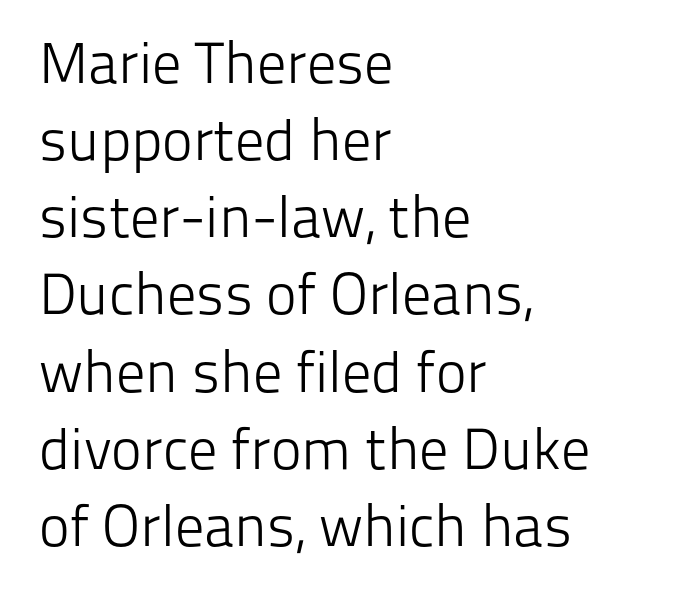
Q: Is the text bold? A: No.
Q: Is the text italic (slanted)? A: No, it is upright.
Q: Is the typeface a serif or a sans-serif typeface? A: Sans-serif.
Q: Is the text underlined? A: No.
Q: How is the paragraph aligned? A: Left-aligned.
Q: Is the spacing between letters normal or unusually wide? A: Normal.
Q: Is the spacing between lines tight, normal or loose? A: Normal.
Q: Width (condensed, normal, or wide)? A: Normal.
Q: Stroke contrast? A: Low.
Q: x-height? A: Medium.
Q: Monospaced? A: No.
